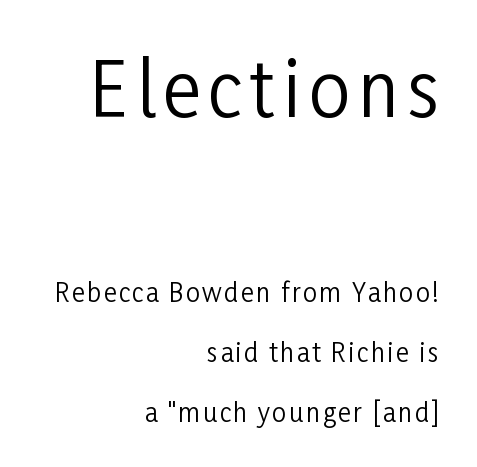
Q: Is the text bold? A: No.
Q: Is the text italic (slanted)? A: No, it is upright.
Q: Is the typeface a serif or a sans-serif typeface? A: Sans-serif.
Q: Is the text underlined? A: No.
Q: How is the paragraph aligned? A: Right-aligned.
Q: Is the spacing between lines tight, normal or loose? A: Loose.
Q: Which block of text is set in a larger size, the first (top) or the second (bottom)? A: The first (top) one.
Q: Width (condensed, normal, or wide)? A: Condensed.
Q: Stroke contrast? A: Low.
Q: x-height? A: Medium.
Q: Monospaced? A: No.
